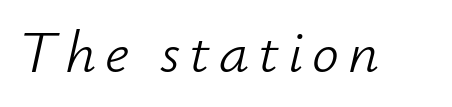
Q: Is the text bold? A: No.
Q: Is the text italic (slanted)? A: Yes, it leans right by about 12 degrees.
Q: Is the text underlined? A: No.
Q: Width (condensed, normal, or wide)? A: Normal.
Q: Stroke contrast? A: Low.
Q: x-height? A: Small.
Q: Monospaced? A: No.
